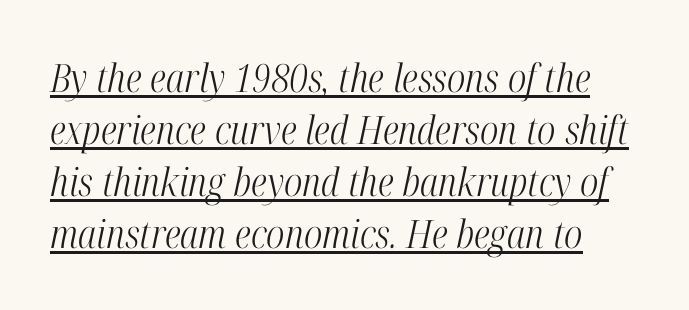
Q: Is the text bold? A: No.
Q: Is the text italic (slanted)? A: Yes, it leans right by about 12 degrees.
Q: Is the typeface a serif or a sans-serif typeface? A: Serif.
Q: Is the text underlined? A: Yes.
Q: Is the spacing between letters normal or unusually wide? A: Normal.
Q: Is the spacing between lines tight, normal or loose? A: Normal.
Q: Width (condensed, normal, or wide)? A: Condensed.
Q: Stroke contrast? A: High.
Q: x-height? A: Medium.
Q: Monospaced? A: No.
